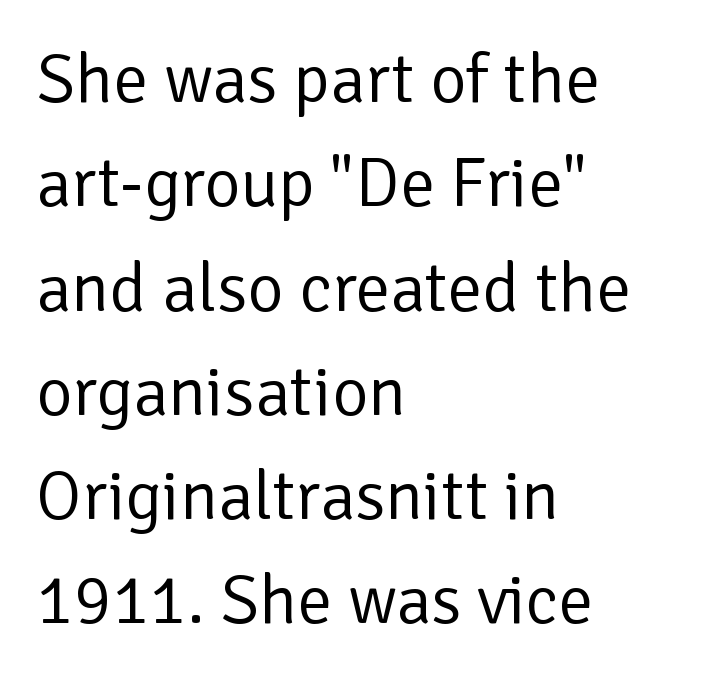
The image shows 70 px regular-weight sans-serif type, upright; set left-aligned, normal line spacing (1.49x), normal letter spacing, not underlined; low stroke contrast and a medium x-height.
